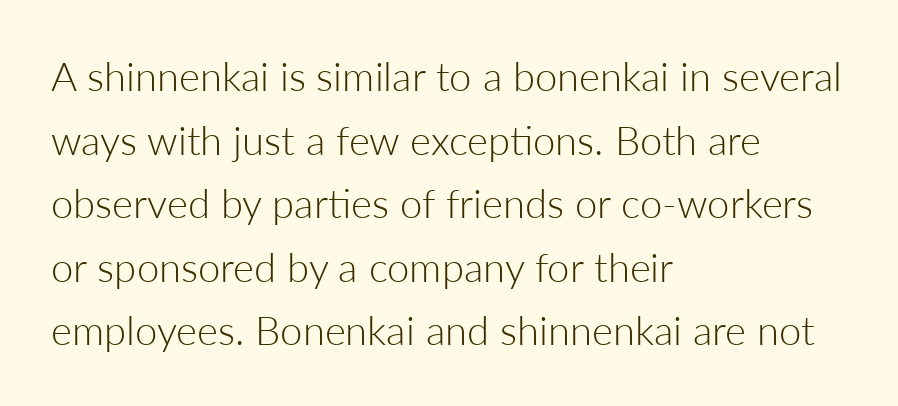
The passage shown is typed in a proportional face where columns would drift. Letters rest on an invisible, unmarked baseline. This sample uses plain, unmodified letter spacing. In terms of letterform style, serifs are entirely absent.
